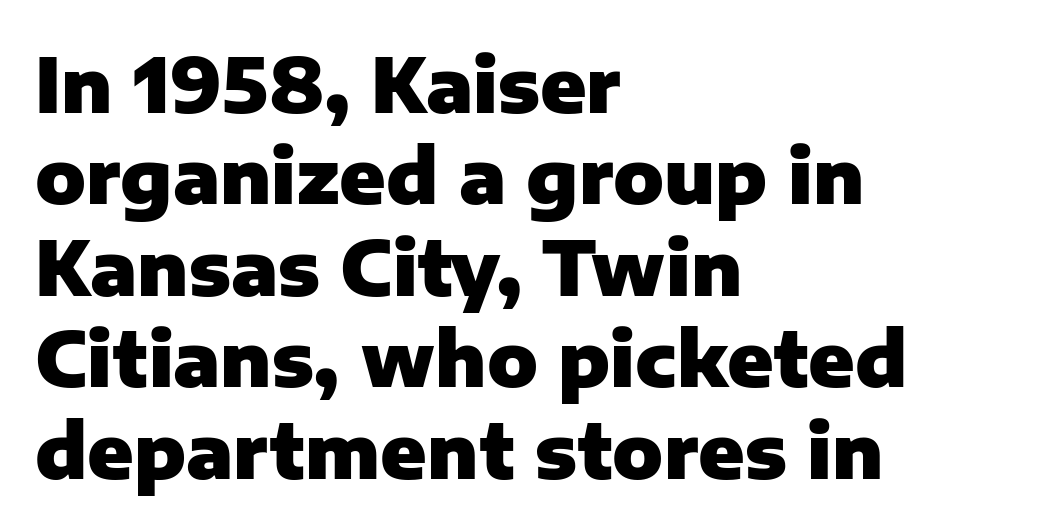
{"serif": "no", "italic": "no", "bold": "yes", "weight": "heavy", "width": "normal", "stroke_contrast": "low", "x_height": "medium", "monospaced": "no", "underline": "no", "align": "left", "line_spacing_ratio": 1.22, "letter_spacing": "normal", "letter_spacing_em": 0.0, "glyph_px": 75}
